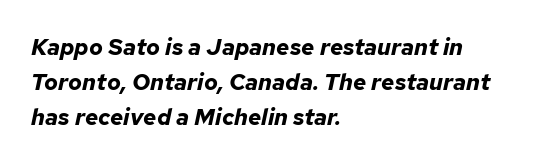
Q: Is the text bold? A: Yes.
Q: Is the text italic (slanted)? A: Yes, it leans right by about 12 degrees.
Q: Is the text underlined? A: No.
Q: How is the paragraph aligned? A: Left-aligned.
Q: Is the spacing between letters normal or unusually wide? A: Normal.
Q: Is the spacing between lines tight, normal or loose? A: Normal.
